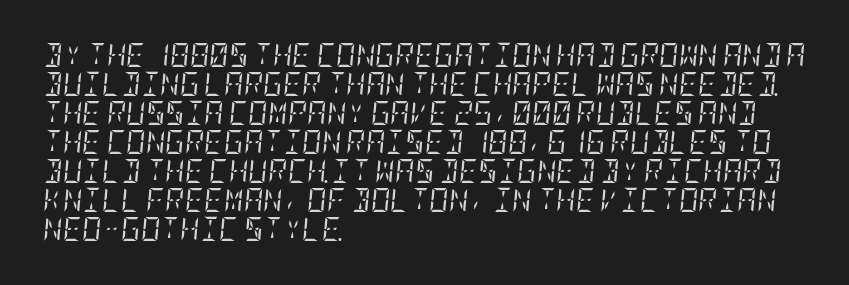
{"italic": "yes", "lean": "right", "slant_degrees": 5, "bold": "no", "underline": "no", "align": "left", "line_spacing_ratio": 1.21, "letter_spacing": "normal", "letter_spacing_em": 0.0, "glyph_px": 24}
